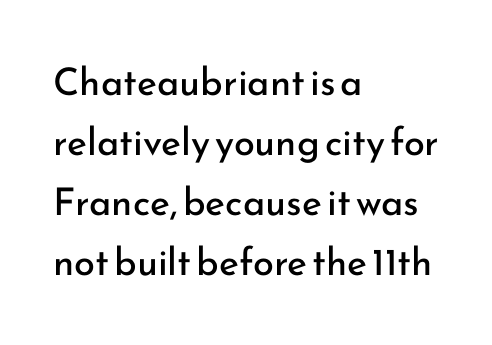
The image shows 38 px regular-weight sans-serif type, upright; set left-aligned, normal line spacing (1.58x), normal letter spacing, not underlined; low stroke contrast and a small x-height.
